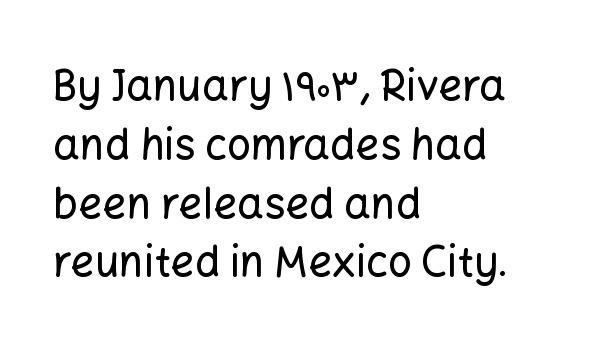
Notice how the passage keeps a crisp vertical edge on the left only. Inter-character spacing is left at the font's built-in metrics. Every character sits straight up, as roman type does. The specimen omits any rule beneath the text block's lines. Each letter keeps its own natural width here, so spacing adapts to shape. What's the leading like? Ordinary, nothing unusual.
